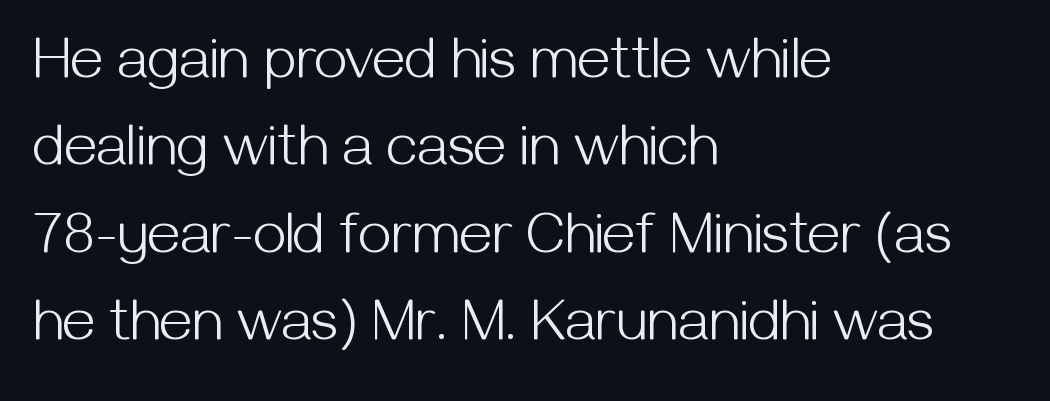
{"serif": "no", "italic": "no", "bold": "no", "weight": "light", "width": "normal", "stroke_contrast": "medium", "x_height": "medium", "monospaced": "no", "underline": "no", "align": "left", "line_spacing": "normal", "line_spacing_ratio": 1.48, "letter_spacing": "normal", "letter_spacing_em": 0.0, "glyph_px": 59}
